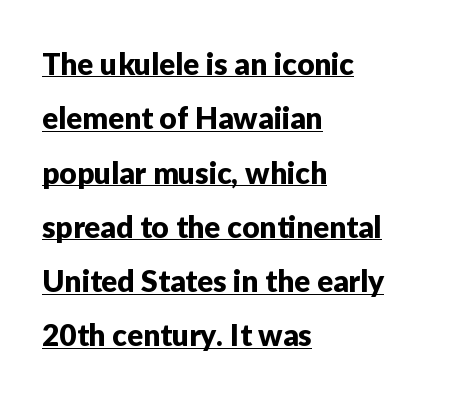
Q: Is the text italic (slanted)? A: No, it is upright.
Q: Is the typeface a serif or a sans-serif typeface? A: Sans-serif.
Q: Is the text underlined? A: Yes.
Q: How is the paragraph aligned? A: Left-aligned.
Q: Is the spacing between letters normal or unusually wide? A: Normal.
Q: Width (condensed, normal, or wide)? A: Normal.
Q: Stroke contrast? A: Low.
Q: x-height? A: Medium.
Q: Monospaced? A: No.
